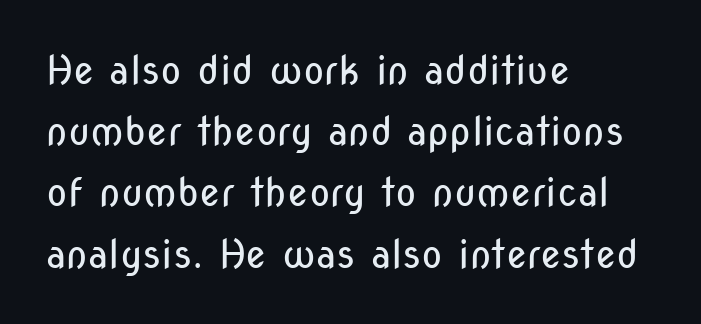
Heft: none added — not bold. These lines stack with their left ends in a neat column. A bare baseline throughout the passage. Looks like regular typesetting: each glyph gets only the width it needs. Does the type have serifs? No, each stem ends abruptly.
